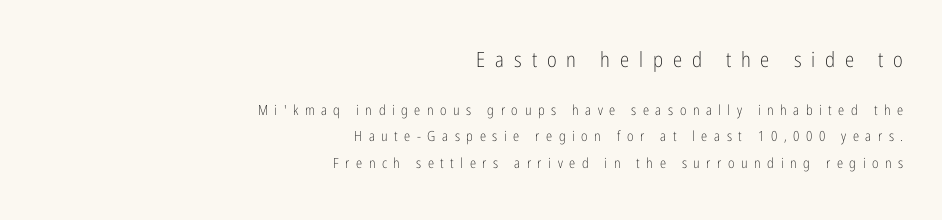
This is roman type, the default non-slanted kind. What's the leading like? Stretched, with rows far apart. The block sitting higher on the canvas is the one with enlarged characters. Short and long lines alike share a common ending point at right. The tracking reads as deliberately expanded to a designer's eye.
